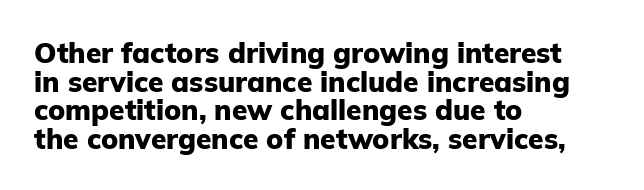
Q: Is the text bold? A: Yes.
Q: Is the text italic (slanted)? A: No, it is upright.
Q: Is the typeface a serif or a sans-serif typeface? A: Sans-serif.
Q: Is the text underlined? A: No.
Q: How is the paragraph aligned? A: Left-aligned.
Q: Is the spacing between letters normal or unusually wide? A: Normal.
Q: Is the spacing between lines tight, normal or loose? A: Tight.
Q: Width (condensed, normal, or wide)? A: Normal.
Q: Stroke contrast? A: Low.
Q: x-height? A: Medium.
Q: Monospaced? A: No.
